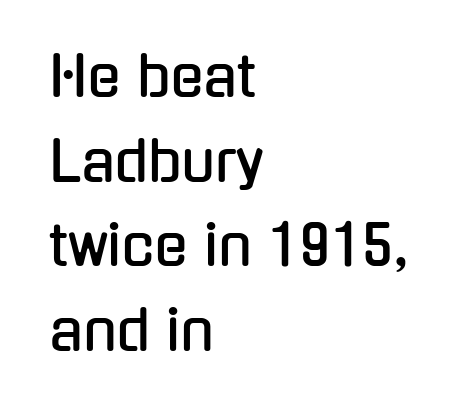
The image shows 55 px condensed sans-serif type, upright; set left-aligned, normal line spacing (1.54x), normal letter spacing, not underlined; low stroke contrast and a medium x-height.
